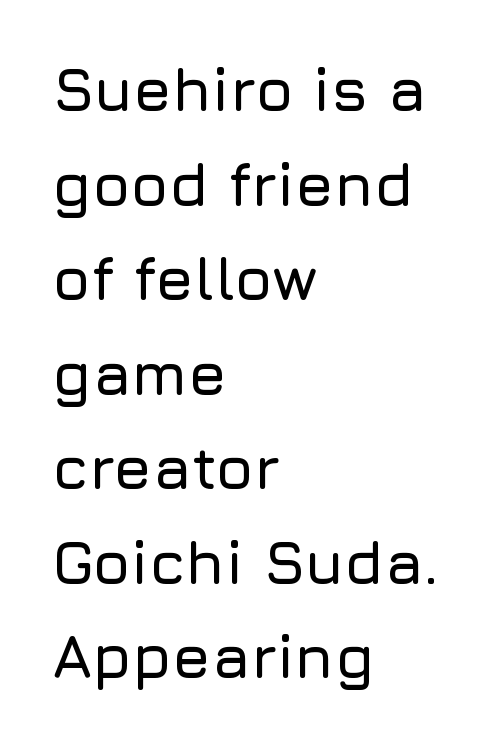
A typesetter would call this leading conventional body-copy spacing. The letters advance in unequal steps, a hallmark of proportional type. The setting favours the left margin, as ordinary paragraphs usually do. The rendering shows plain stroke endings on the letterforms — a sans-serif design. The horizontal fit of the characters is conventional and even.
